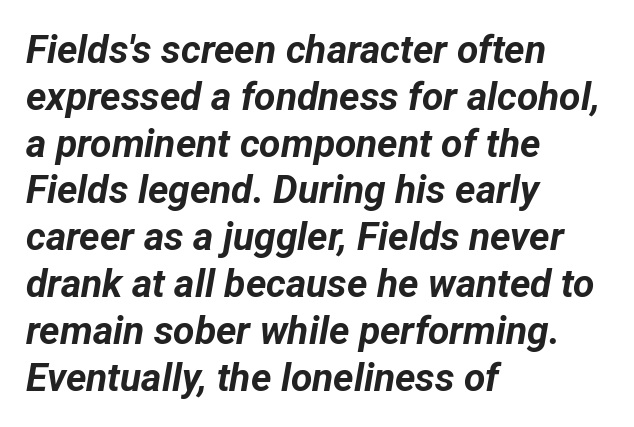
You could not count columns in this text — the font is proportionally spaced. The whole block is typeset with a tilt. Thick stems and heavy bowls — unmistakably bold. Only glyphs here, with clear space below each row. Horizontally, the lines are justified to the leading edge only. No extra tracking has been applied to these lines.
